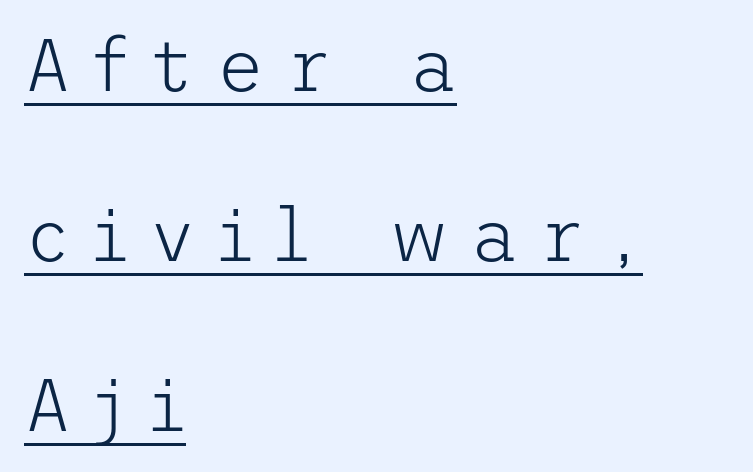
The image shows 73 px light sans-serif type, upright; set left-aligned, loose line spacing (2.33x), unusually wide letter spacing (+0.28 em), underlined; low stroke contrast and a medium x-height.
